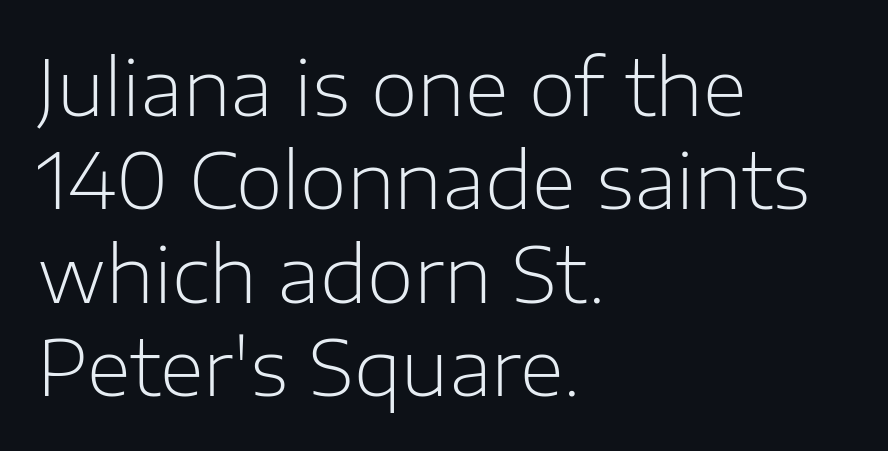
The image shows 76 px light sans-serif type, upright; set left-aligned, line spacing 1.23x, normal letter spacing, not underlined; low stroke contrast and a medium x-height.
